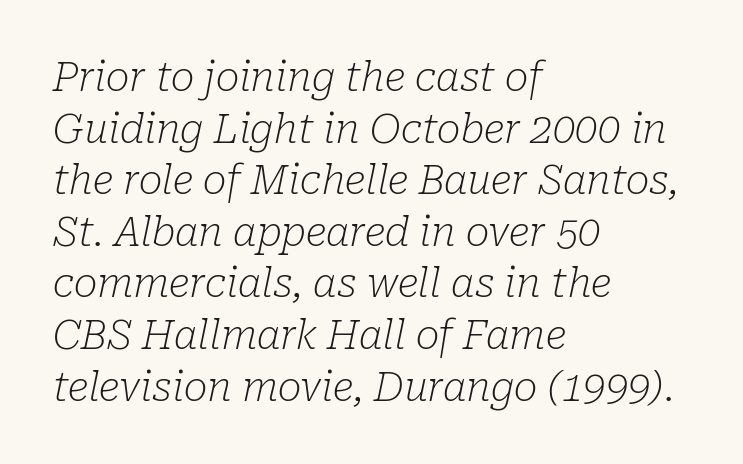
The image shows 40 px light serif type, italic (leaning right); set left-aligned, normal line spacing (1.29x), normal letter spacing, not underlined; low stroke contrast and a medium x-height.
